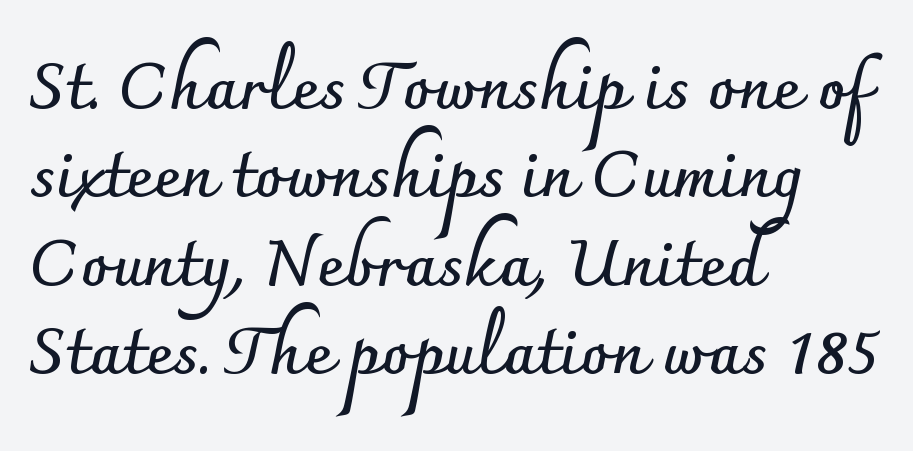
I'd call this a sans setting — the letters go barefoot. Thick stems and heavy bowls — unmistakably bold. Is there much room between lines? A standard amount, neither cramped nor airy. Is the letter spacing exaggerated? No — it looks like the ordinary default. This sample has the flowing, uneven cadence of proportional lettering. Reading down the block, your eye returns to a fixed left position each line.
